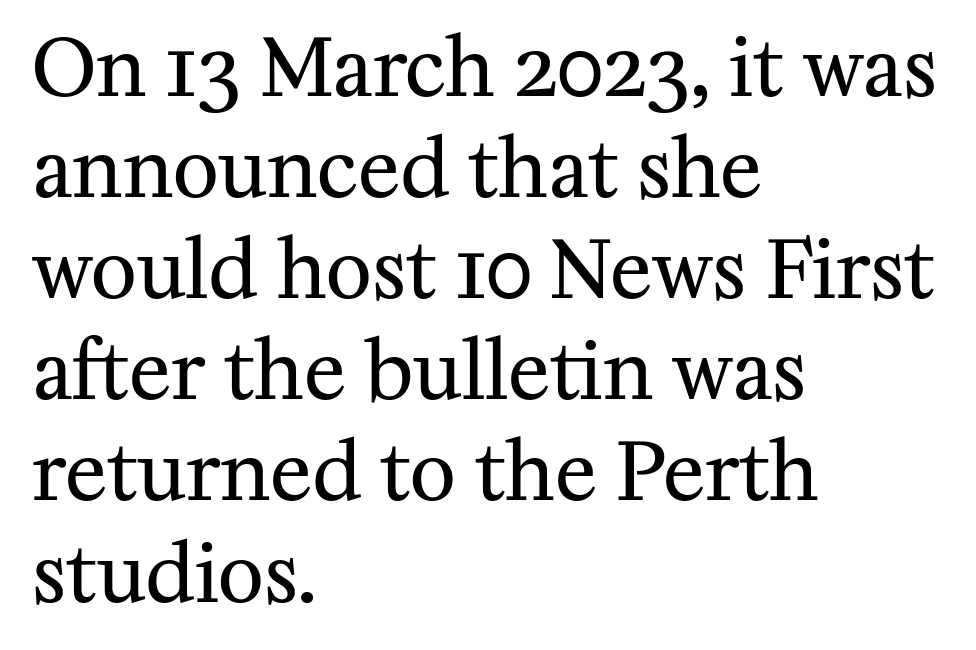
{"serif": "yes", "italic": "no", "bold": "no", "weight": "regular", "width": "normal", "stroke_contrast": "medium", "x_height": "medium", "monospaced": "no", "underline": "no", "align": "left", "line_spacing": "normal", "line_spacing_ratio": 1.28, "letter_spacing": "normal", "letter_spacing_em": 0.0, "glyph_px": 79}
